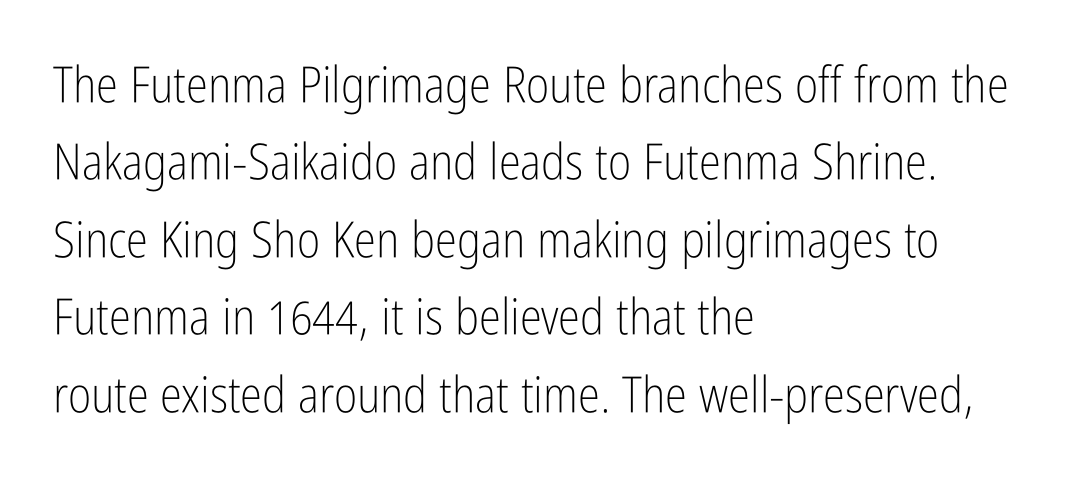
The image shows 50 px light, condensed sans-serif type, upright; set left-aligned, normal line spacing (1.55x), normal letter spacing, not underlined; low stroke contrast and a medium x-height.
